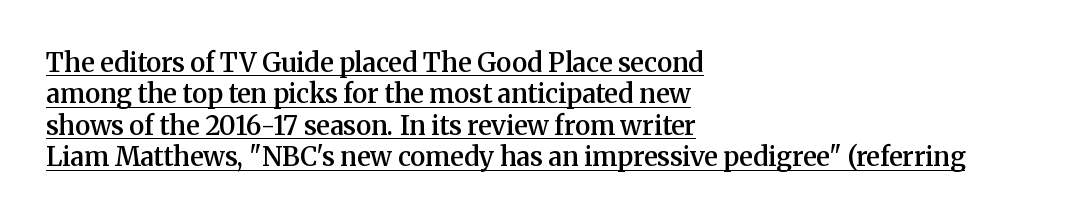
{"italic": "no", "bold": "semi", "underline": "yes", "align": "left", "line_spacing_ratio": 1.21, "letter_spacing": "normal", "letter_spacing_em": 0.0, "glyph_px": 26}
